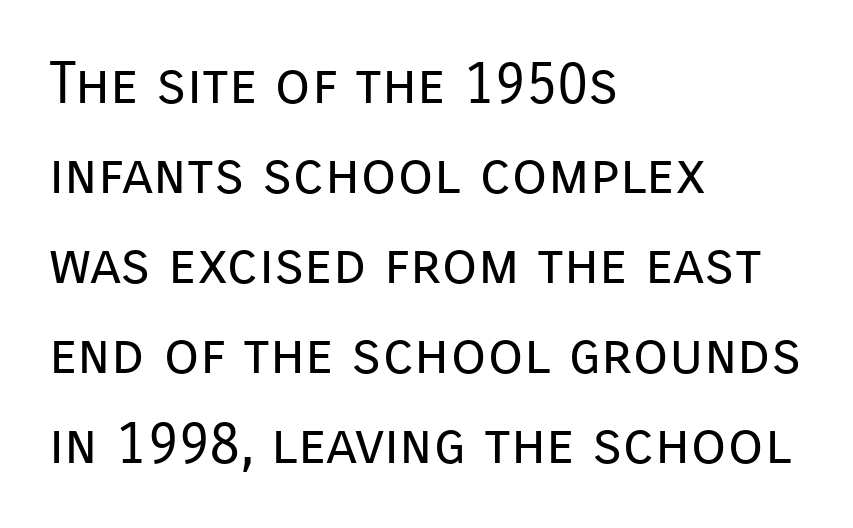
{"serif": "no", "italic": "no", "bold": "no", "weight": "regular", "width": "normal", "stroke_contrast": "low", "x_height": "medium", "monospaced": "no", "underline": "no", "align": "left", "line_spacing": "normal", "line_spacing_ratio": 1.55, "letter_spacing": "normal", "letter_spacing_em": 0.0, "glyph_px": 58}
